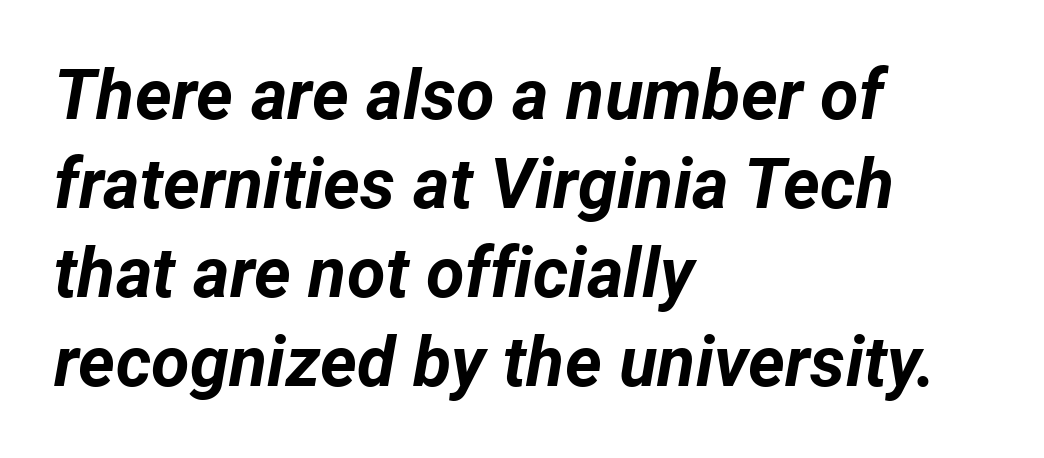
Q: Is the text bold? A: Yes.
Q: Is the text italic (slanted)? A: Yes, it leans right by about 12 degrees.
Q: Is the text underlined? A: No.
Q: How is the paragraph aligned? A: Left-aligned.
Q: Is the spacing between letters normal or unusually wide? A: Normal.
Q: Is the spacing between lines tight, normal or loose? A: Normal.
Q: Width (condensed, normal, or wide)? A: Normal.
Q: Stroke contrast? A: Low.
Q: x-height? A: Medium.
Q: Monospaced? A: No.
